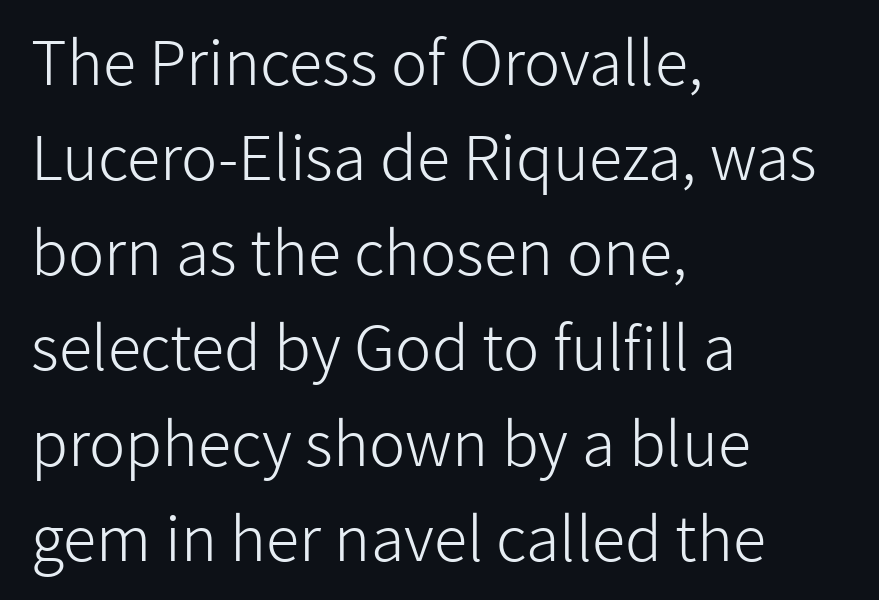
{"serif": "no", "italic": "no", "bold": "no", "weight": "light", "width": "normal", "stroke_contrast": "low", "x_height": "medium", "monospaced": "no", "underline": "no", "align": "left", "line_spacing": "normal", "line_spacing_ratio": 1.56, "letter_spacing": "normal", "letter_spacing_em": 0.0, "glyph_px": 61}
